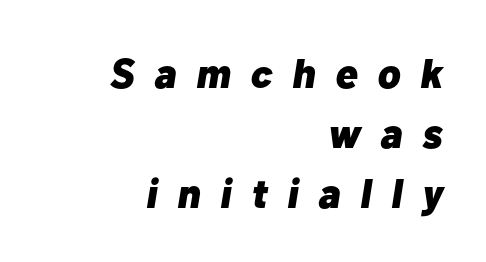
A typesetter would mark this as italic. This sample is right-justified, so line beginnings fall wherever the words allow. Stroke thickness is high; the sample reads as a true bold. Unmarked baselines from the first word to the last. Looks like regular typesetting: each glyph gets only the width it needs. The vertical gap from one line to the next is medium.
